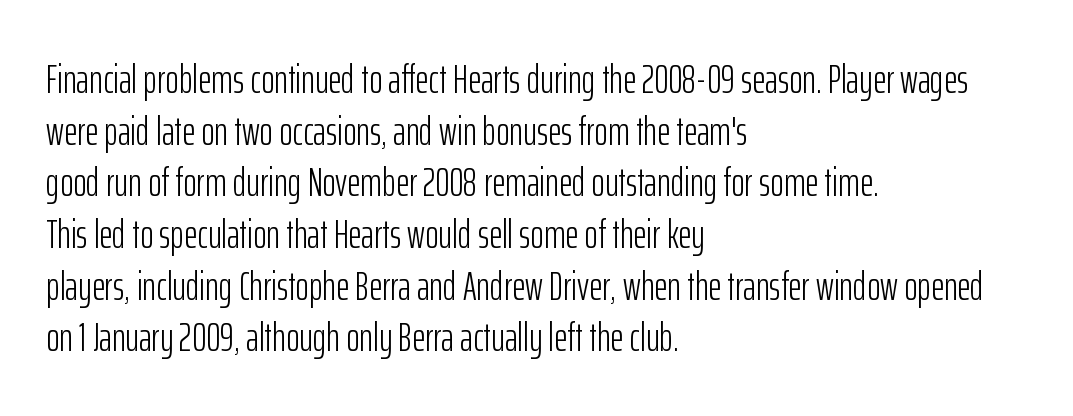
The glyphs in this specimen are sans serif. You could call the tracking neutral — neither tight nor loose. Bare-footed words on every line. Do the characters align in a grid? No, the font is proportional.
